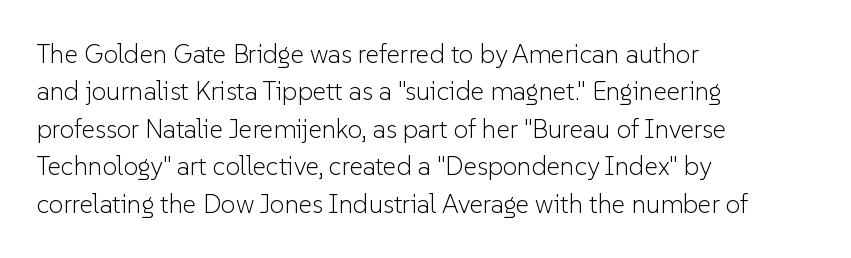
{"italic": "no", "bold": "no", "underline": "no", "align": "left", "line_spacing": "normal", "line_spacing_ratio": 1.44, "letter_spacing": "normal", "letter_spacing_em": 0.0, "glyph_px": 26}
